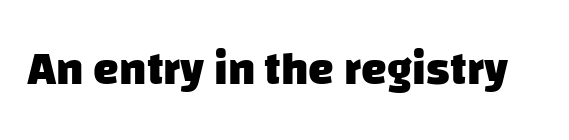
Q: Is the text bold? A: Yes.
Q: Is the typeface a serif or a sans-serif typeface? A: Sans-serif.
Q: Is the text underlined? A: No.
Q: Is the spacing between letters normal or unusually wide? A: Normal.
Q: Width (condensed, normal, or wide)? A: Normal.
Q: Stroke contrast? A: Low.
Q: x-height? A: Large.
Q: Monospaced? A: No.
